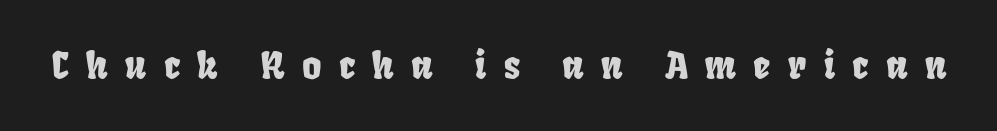
Here the designer chose a conventional face with non-uniform glyph widths. The gaps between neighbouring characters are conspicuously large. Look at the bottom of the vertical strokes: they stop flat, with no serifs. Underline: absent.
